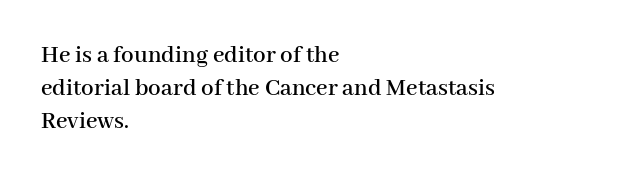
The image shows 25 px text type, upright; set left-aligned, normal line spacing (1.33x), normal letter spacing, not underlined.
